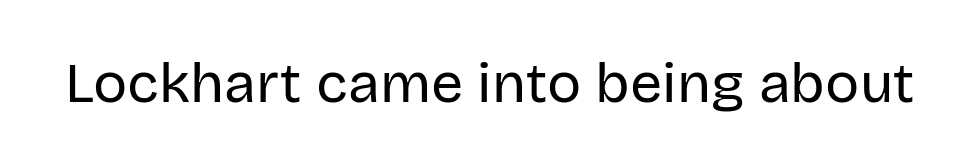
{"serif": "no", "italic": "no", "bold": "no", "weight": "regular", "width": "normal", "stroke_contrast": "low", "x_height": "large", "monospaced": "no", "underline": "no", "letter_spacing": "normal", "letter_spacing_em": 0.0, "glyph_px": 57}
